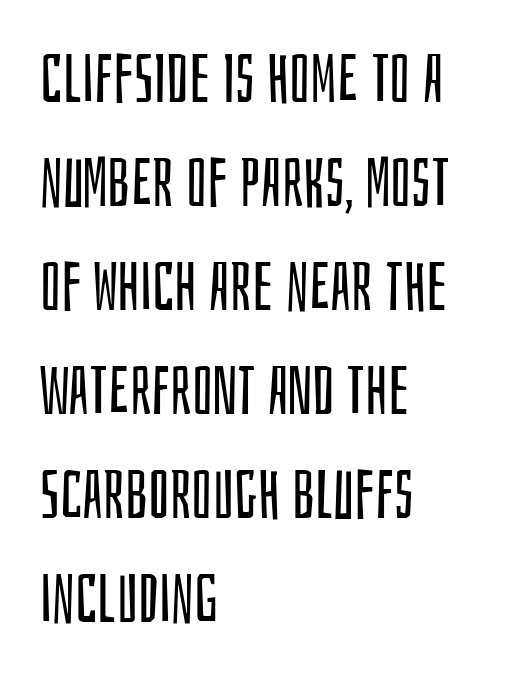
Weight: not bold — regular or lighter. Leading matches the norm, producing a regular column. Horizontally, the lines are justified to the leading edge only. Here the designer chose a conventional face with non-uniform glyph widths. The letters stand straight up with perfectly vertical stems. No extra tracking has been applied to these lines.
